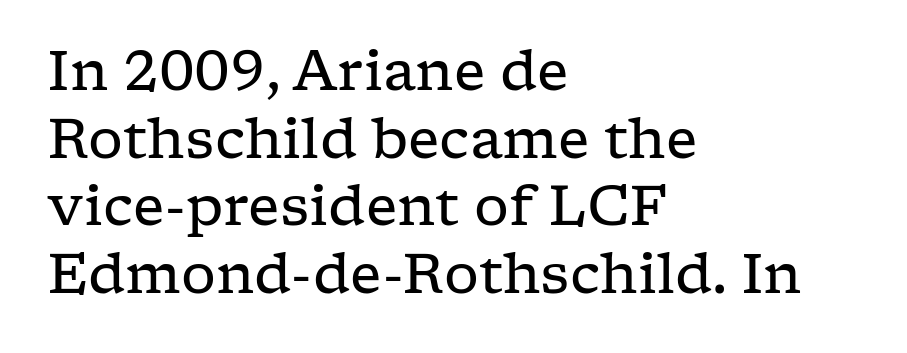
The paragraph has a hard left edge and a soft right edge. Characters remain perfectly vertical along every line. Compared with a typical body face, this is equally light or lighter still. Here the designer chose a conventional face with non-uniform glyph widths.
